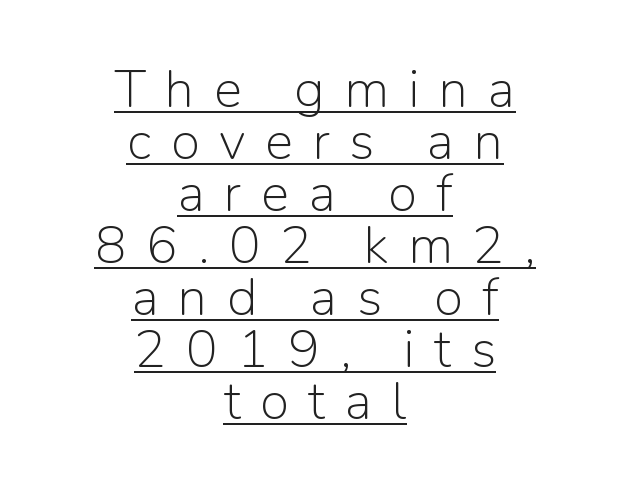
The image shows 53 px light sans-serif type, upright; set centered, tight line spacing (0.98x), unusually wide letter spacing (+0.37 em), underlined; low stroke contrast and a medium x-height.
